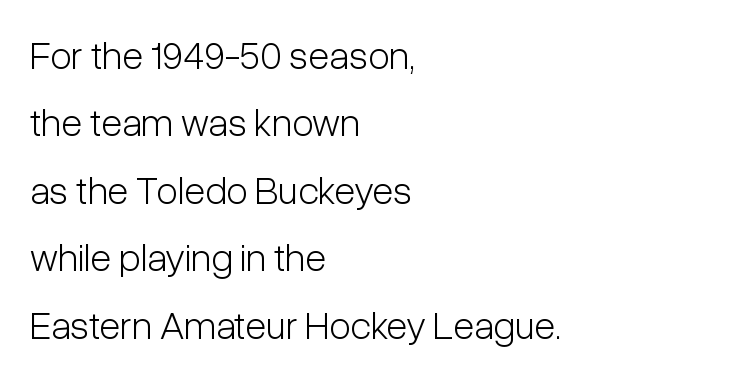
Line starts are locked; line ends wander. Check where the strokes stop: nothing finishes them off — pure sans. Looks like regular typesetting: each glyph gets only the width it needs. Decoration check: the copy has no underline. When letters stand straight like this, we call the style roman or upright. Is this a heavy cut? Hardly; it is regular or lighter.
